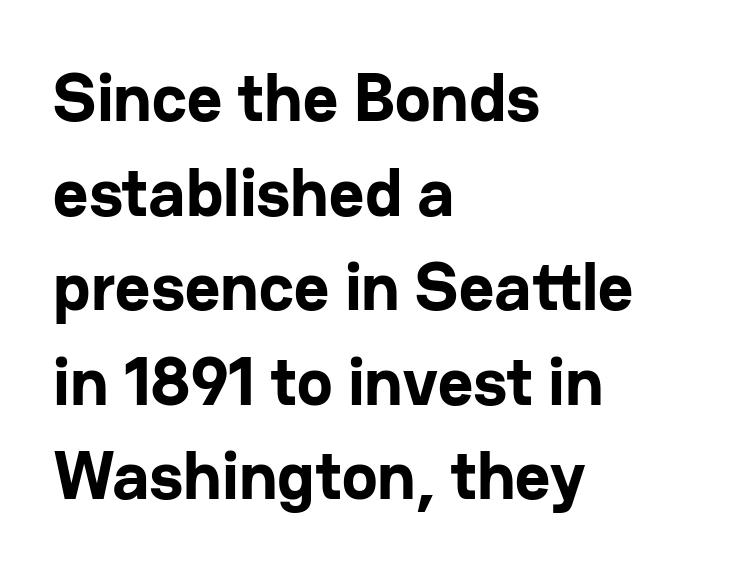
Q: Is the text bold? A: Yes.
Q: Is the text italic (slanted)? A: No, it is upright.
Q: Is the typeface a serif or a sans-serif typeface? A: Sans-serif.
Q: Is the text underlined? A: No.
Q: How is the paragraph aligned? A: Left-aligned.
Q: Is the spacing between letters normal or unusually wide? A: Normal.
Q: Is the spacing between lines tight, normal or loose? A: Normal.
Q: Width (condensed, normal, or wide)? A: Normal.
Q: Stroke contrast? A: Low.
Q: x-height? A: Medium.
Q: Monospaced? A: No.
